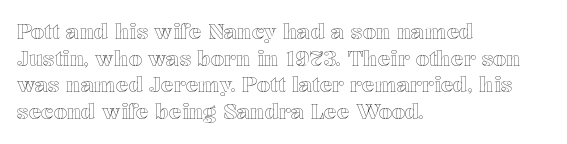
The image shows 21 px text type, upright; set left-aligned, normal line spacing (1.27x), normal letter spacing, not underlined.
